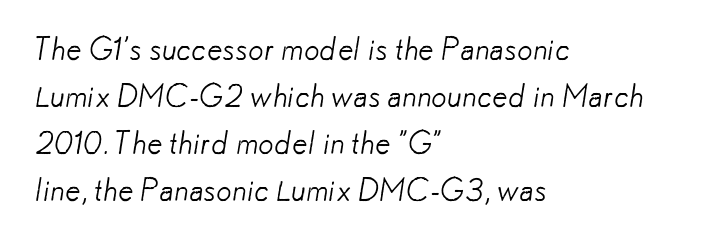
{"serif": "no", "bold": "no", "weight": "light", "width": "normal", "stroke_contrast": "low", "x_height": "small", "monospaced": "no", "underline": "no", "align": "left", "line_spacing": "normal", "line_spacing_ratio": 1.52, "letter_spacing": "normal", "letter_spacing_em": 0.0, "glyph_px": 31}
